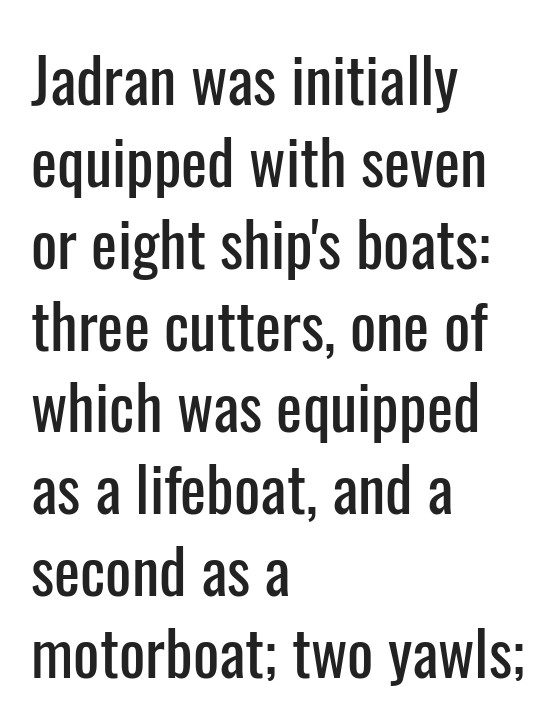
Here the glyphs are tracked normally, forming tight word shapes. The letters advance in unequal steps, a hallmark of proportional type. Italic? Not at all — the glyphs are vertical. To sum up the face: it is a sans, with no serifs. The space directly below the letters is spotless.
